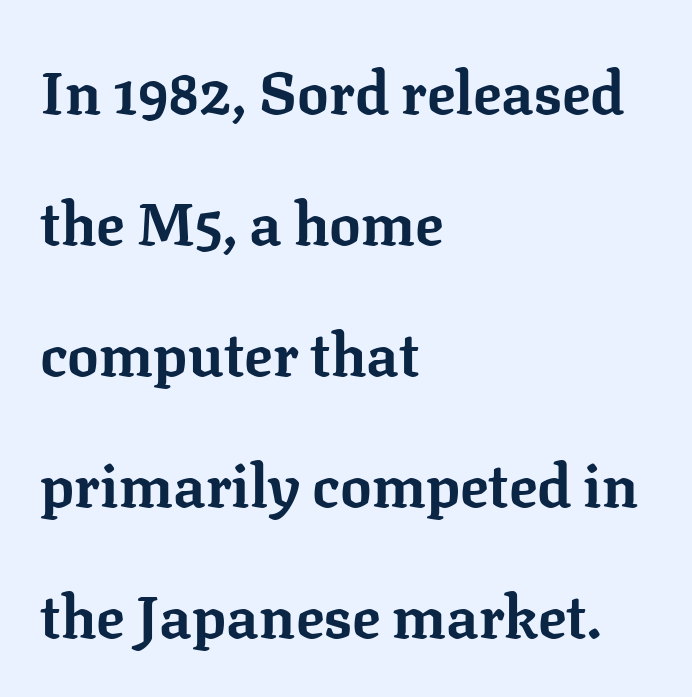
The image shows 59 px bold serif type, upright; set left-aligned, loose line spacing (2.22x), normal letter spacing, not underlined; low stroke contrast and a medium x-height.
